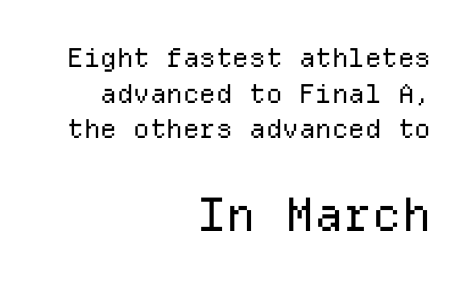
Q: Is the text bold? A: No.
Q: Is the text italic (slanted)? A: No, it is upright.
Q: Is the typeface a serif or a sans-serif typeface? A: Sans-serif.
Q: Is the text underlined? A: No.
Q: How is the paragraph aligned? A: Right-aligned.
Q: Is the spacing between letters normal or unusually wide? A: Normal.
Q: Is the spacing between lines tight, normal or loose? A: Normal.
Q: Which block of text is set in a larger size, the first (top) or the second (bottom)? A: The second (bottom) one.
Q: Width (condensed, normal, or wide)? A: Normal.
Q: Stroke contrast? A: Low.
Q: x-height? A: Medium.
Q: Monospaced? A: Yes.
